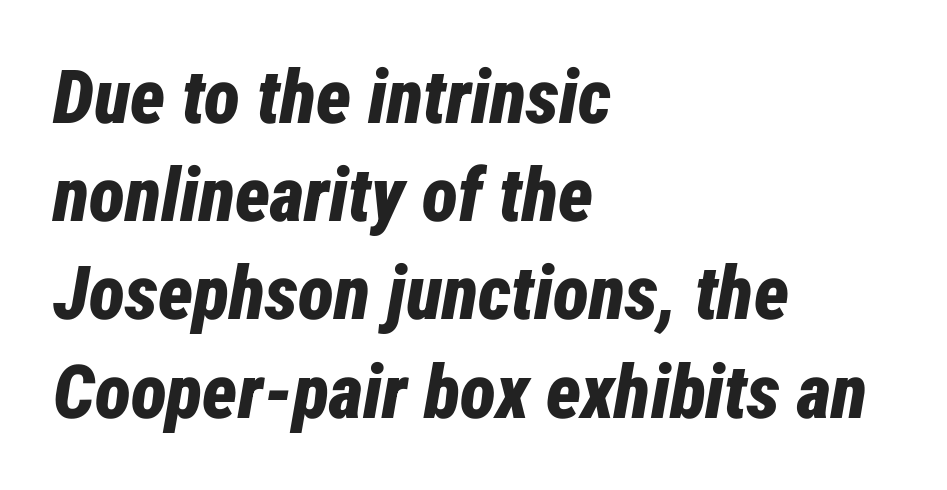
The image shows 75 px bold, condensed type, italic (leaning right); set left-aligned, normal line spacing (1.31x), normal letter spacing, not underlined; low stroke contrast and a medium x-height.
